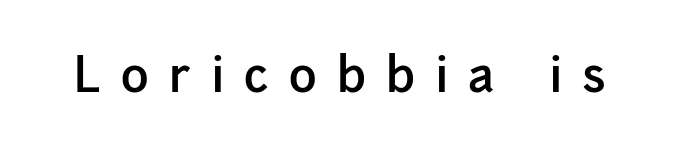
Think of a printed novel: that variable character pitch is what you see here. The baseline area is clear. Is there any slant? The stems are plumb. There is plenty of visible air inserted between adjacent glyphs. This is sans-serif lettering, the kind often seen on screens and signage.
